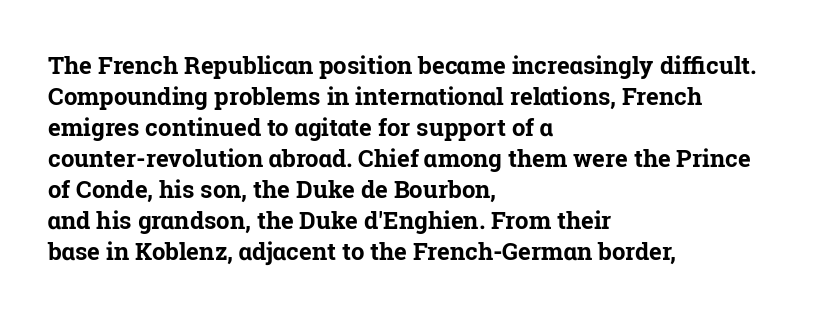
{"italic": "no", "bold": "yes", "underline": "no", "align": "left", "line_spacing": "normal", "line_spacing_ratio": 1.29, "letter_spacing": "normal", "letter_spacing_em": 0.0, "glyph_px": 24}
